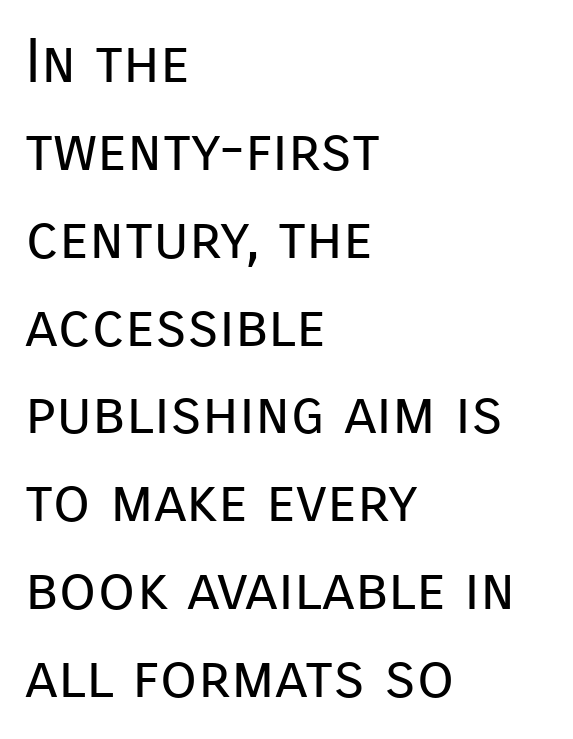
{"serif": "no", "italic": "no", "bold": "no", "weight": "regular", "width": "normal", "stroke_contrast": "low", "x_height": "medium", "monospaced": "no", "underline": "no", "align": "left", "line_spacing": "normal", "line_spacing_ratio": 1.44, "letter_spacing": "normal", "letter_spacing_em": 0.0, "glyph_px": 61}
